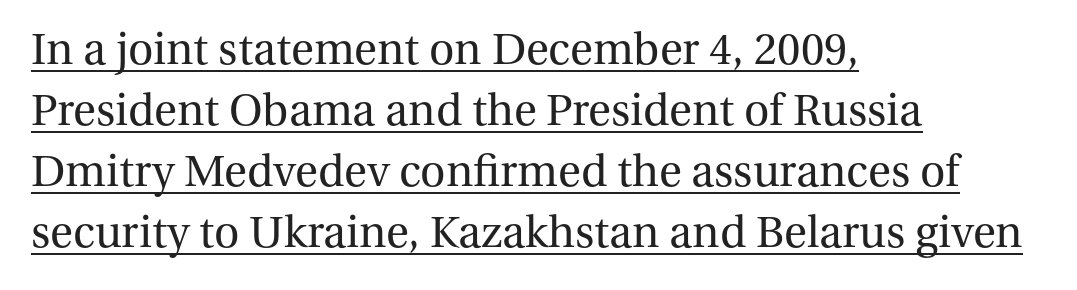
The image shows 44 px regular-weight serif type, upright; set left-aligned, normal line spacing (1.39x), normal letter spacing, underlined; medium stroke contrast and a medium x-height.
